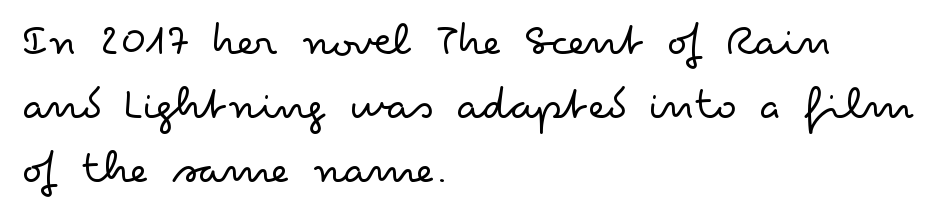
Q: Is the text bold? A: No.
Q: Is the text italic (slanted)? A: No, it is upright.
Q: Is the typeface a serif or a sans-serif typeface? A: Sans-serif.
Q: Is the text underlined? A: No.
Q: How is the paragraph aligned? A: Left-aligned.
Q: Is the spacing between letters normal or unusually wide? A: Normal.
Q: Is the spacing between lines tight, normal or loose? A: Normal.
Q: Width (condensed, normal, or wide)? A: Wide.
Q: Stroke contrast? A: Low.
Q: x-height? A: Small.
Q: Monospaced? A: No.
